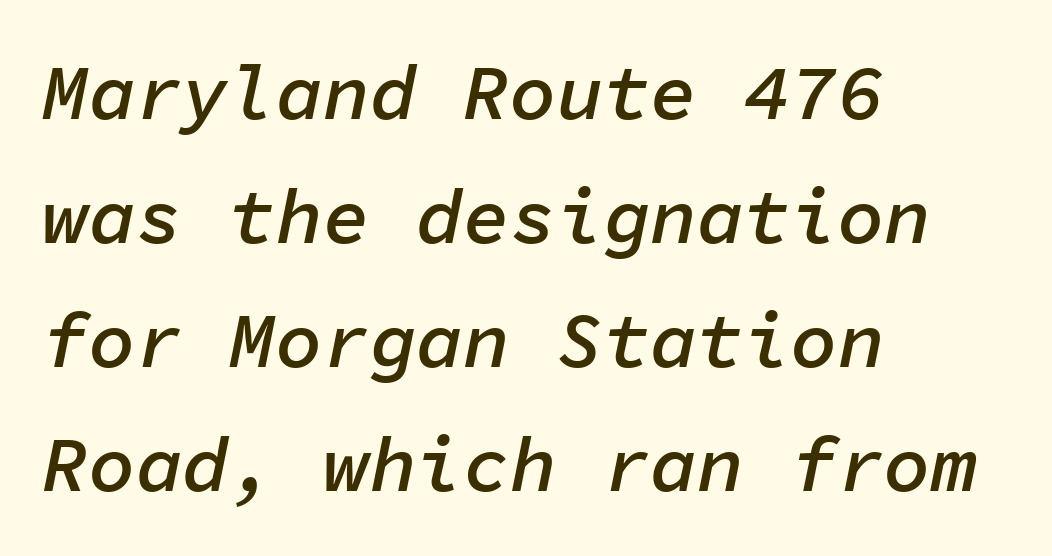
Posture: slanted. The horizontal fit of the characters is conventional and even. The glyphs are unaccompanied by any horizontal stroke below them. Does the weight exceed regular? Yes, but only to semibold.
